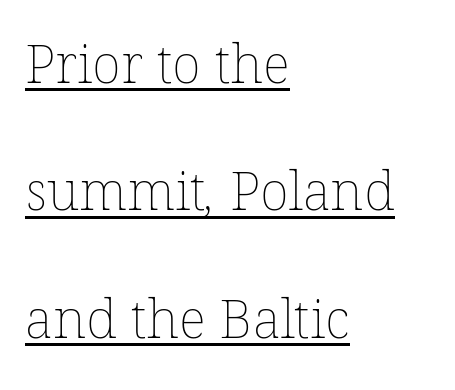
Q: Is the text bold? A: No.
Q: Is the text underlined? A: Yes.
Q: How is the paragraph aligned? A: Left-aligned.
Q: Is the spacing between letters normal or unusually wide? A: Normal.
Q: Is the spacing between lines tight, normal or loose? A: Loose.
Q: Width (condensed, normal, or wide)? A: Normal.
Q: Stroke contrast? A: Low.
Q: x-height? A: Medium.
Q: Monospaced? A: No.
